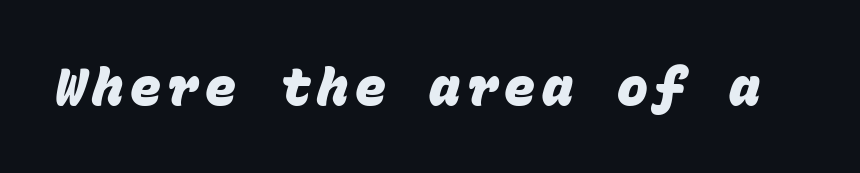
The image shows 52 px heavy sans-serif type, monospaced; set not underlined; low stroke contrast and a large x-height.
